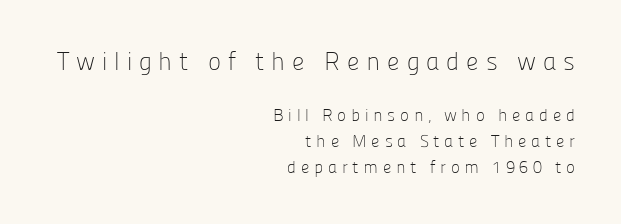
Is the type heavy? It reads as light-to-regular instead. The font's upright variant was chosen for this text. Students, note that the glyphs here are deliberately spaced far apart. Teacher's note: observe the even right margin — that is flush-right alignment. Whoever set this chose a conventional vertical rhythm.
